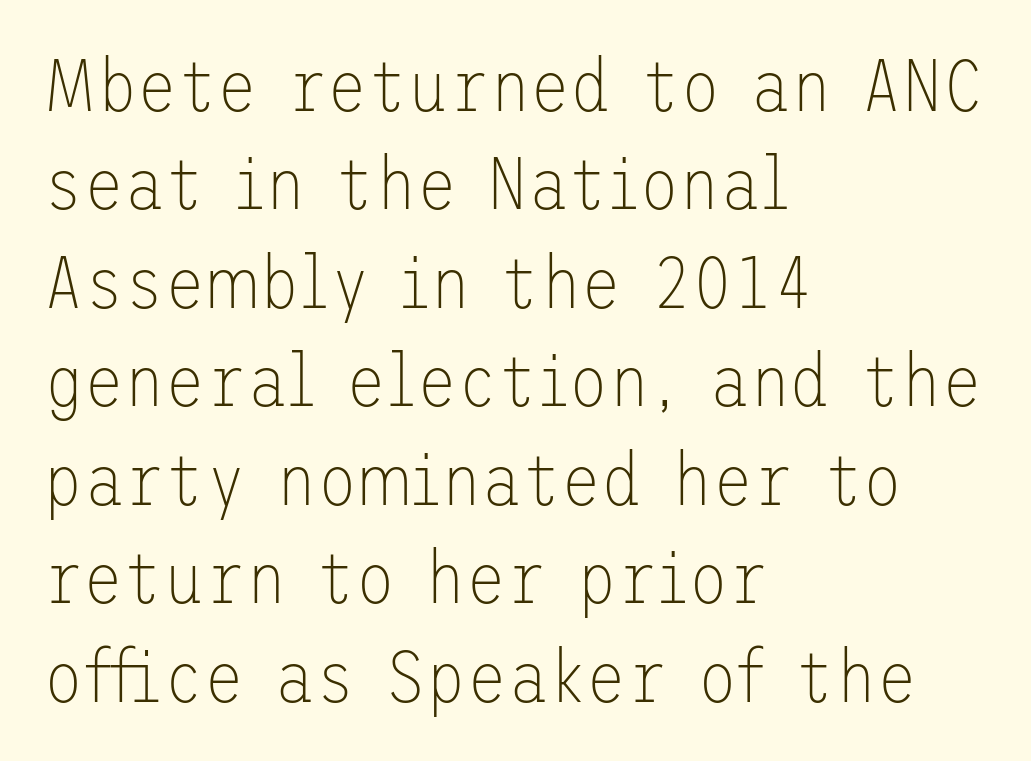
Stroke terminals: plain, sans-serif. Alignment: flush left. Spacing between characters is what you'd get straight out of the box. Does the lettering tilt? It doesn't — this is upright.
